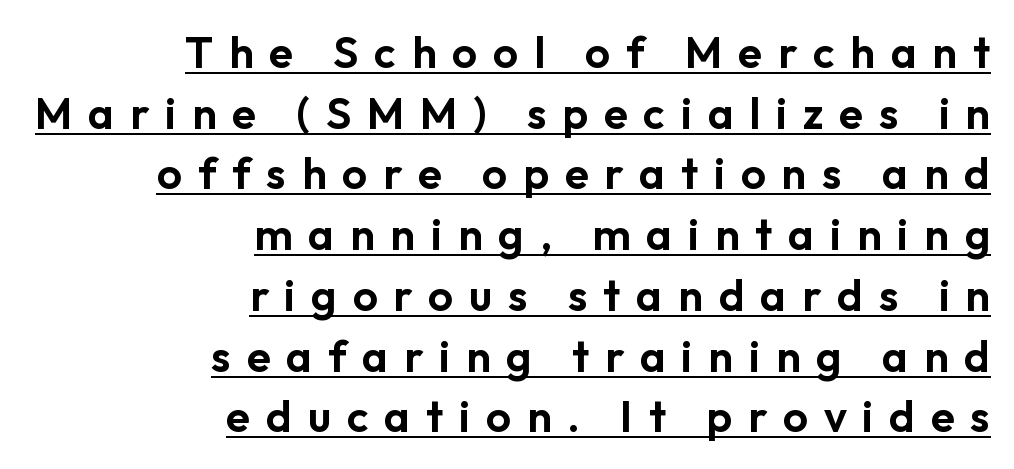
{"serif": "no", "italic": "no", "width": "normal", "stroke_contrast": "low", "x_height": "medium", "monospaced": "no", "underline": "yes", "align": "right", "line_spacing": "normal", "line_spacing_ratio": 1.38, "letter_spacing": "wide", "letter_spacing_em": 0.36, "glyph_px": 44}
